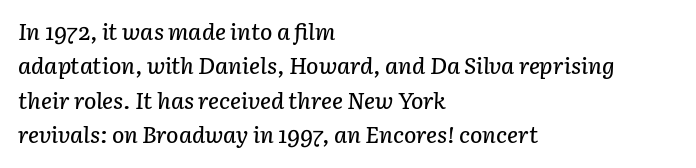
The image shows 23 px text type, italic (leaning right); set left-aligned, normal line spacing (1.5x), normal letter spacing, not underlined.
